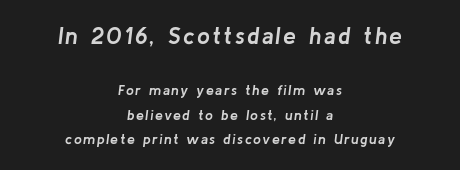
The image shows 23 px bold type, italic (leaning right); set centered, line spacing 1.76x, not underlined; the first (top) block is 1.64x larger.
